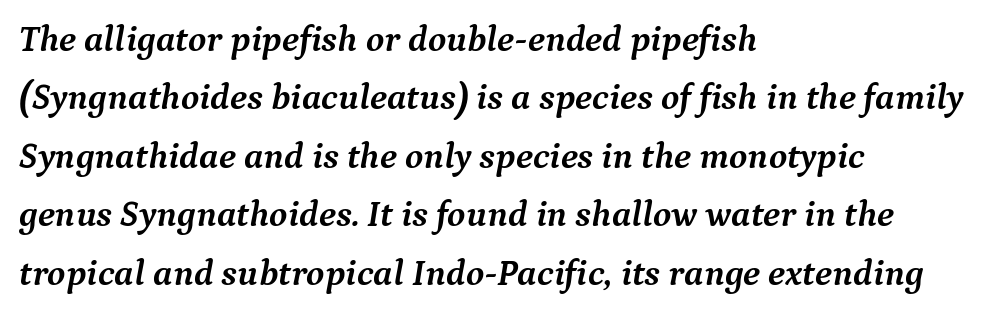
{"serif": "yes", "italic": "yes", "lean": "right", "slant_degrees": 9, "bold": "yes", "weight": "semibold", "width": "normal", "stroke_contrast": "medium", "x_height": "medium", "monospaced": "no", "underline": "no", "align": "left", "line_spacing": "normal", "line_spacing_ratio": 1.58, "letter_spacing": "normal", "letter_spacing_em": 0.0, "glyph_px": 37}
